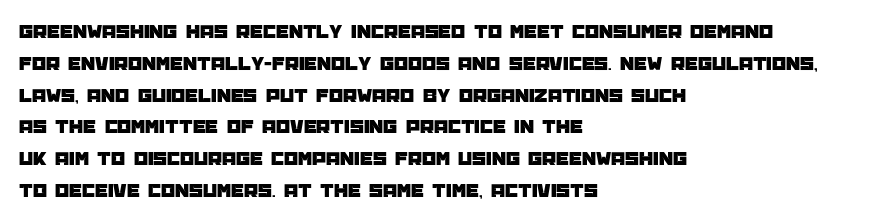
The letterforms sit shoulder to shoulder at normal distance. Ordinary non-slanted type is in use. All the whitespace from short lines collects on the right. The space between consecutive lines is moderate. The area under the type is left untouched.
